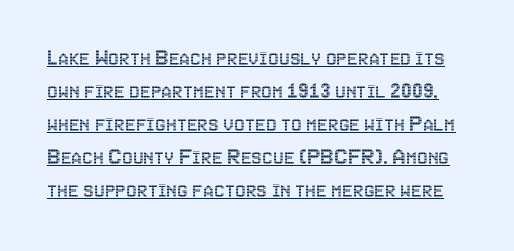
The image shows 24 px text type, upright; set normal line spacing (1.38x), normal letter spacing, underlined.
